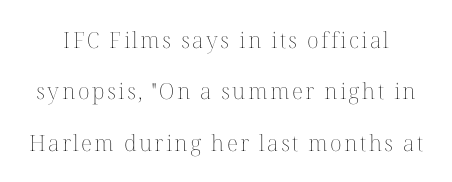
{"italic": "no", "bold": "no", "underline": "no", "line_spacing": "loose", "line_spacing_ratio": 2.33, "glyph_px": 22}
